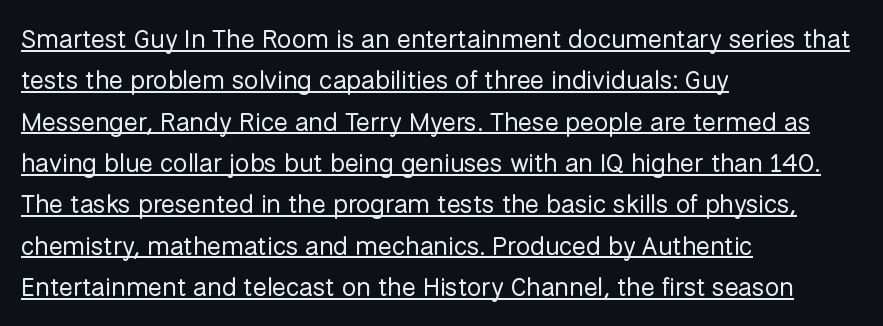
Observe the ordinary spacing: letters are neighbours, not strangers. Caption: multi-line text, flush left, ragged right. The leading is moderate, giving the passage an even texture. Upright lettering throughout. Underline: present.
